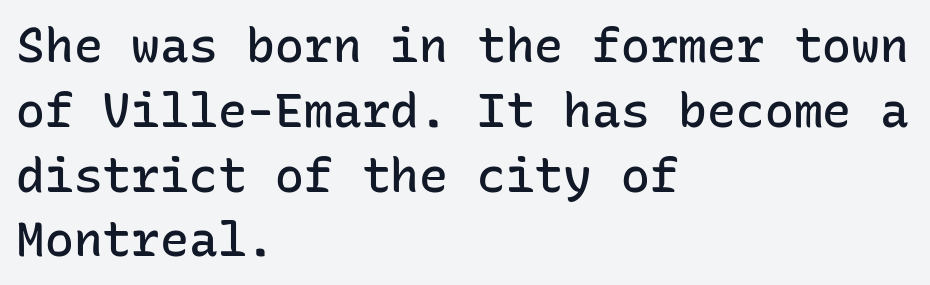
The image shows 48 px semibold sans-serif type, upright, monospaced; set left-aligned, normal line spacing (1.35x), normal letter spacing, not underlined; low stroke contrast and a medium x-height.
